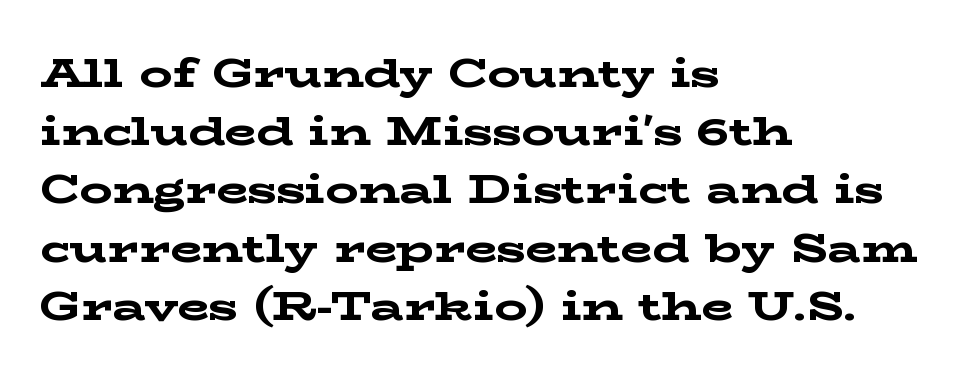
Q: Is the text bold? A: Yes.
Q: Is the text italic (slanted)? A: No, it is upright.
Q: Is the typeface a serif or a sans-serif typeface? A: Serif.
Q: Is the text underlined? A: No.
Q: How is the paragraph aligned? A: Left-aligned.
Q: Is the spacing between letters normal or unusually wide? A: Normal.
Q: Is the spacing between lines tight, normal or loose? A: Normal.
Q: Width (condensed, normal, or wide)? A: Wide.
Q: Stroke contrast? A: Low.
Q: x-height? A: Medium.
Q: Monospaced? A: No.
